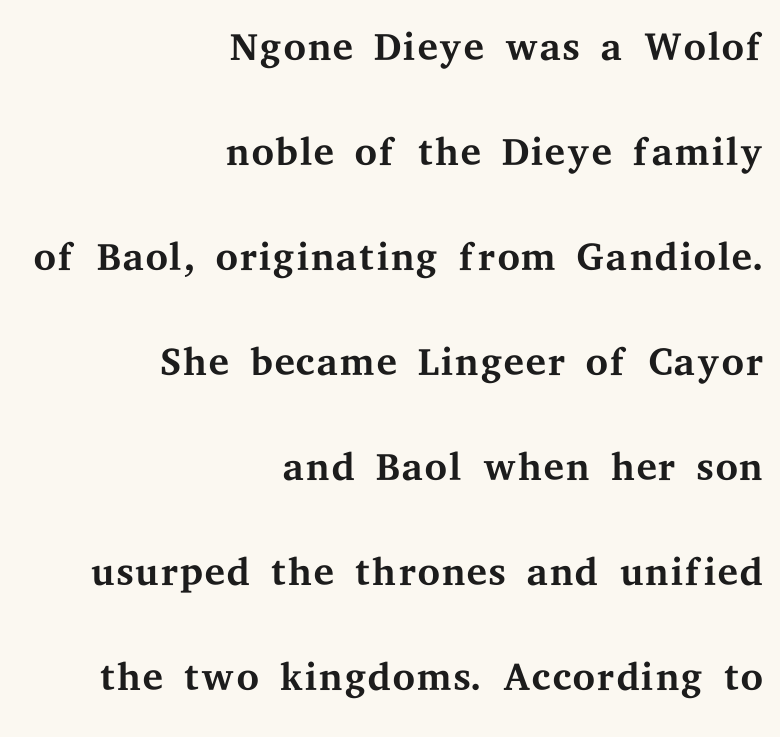
The image shows 58 px regular-weight, wide serif type, upright; set right-aligned, line spacing 1.81x, normal letter spacing, not underlined; medium stroke contrast and a medium x-height.
